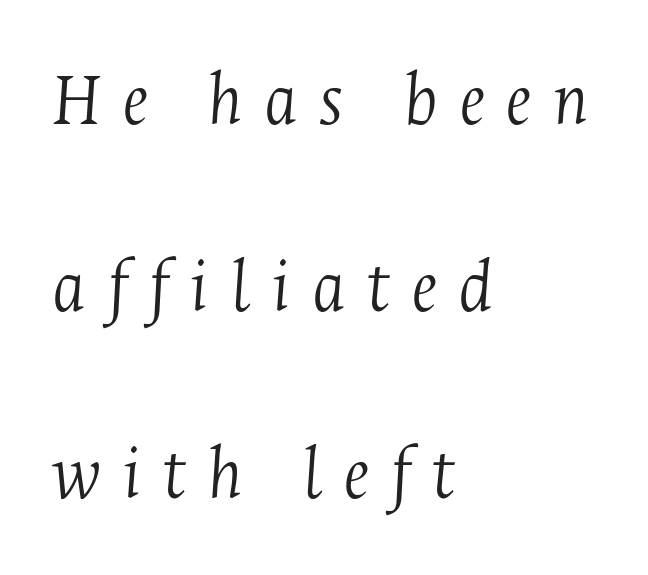
{"serif": "yes", "italic": "yes", "lean": "right", "slant_degrees": 4, "bold": "no", "weight": "light", "width": "condensed", "stroke_contrast": "medium", "x_height": "medium", "monospaced": "no", "underline": "no", "align": "left", "line_spacing": "loose", "line_spacing_ratio": 2.37, "letter_spacing": "wide", "letter_spacing_em": 0.26, "glyph_px": 79}
